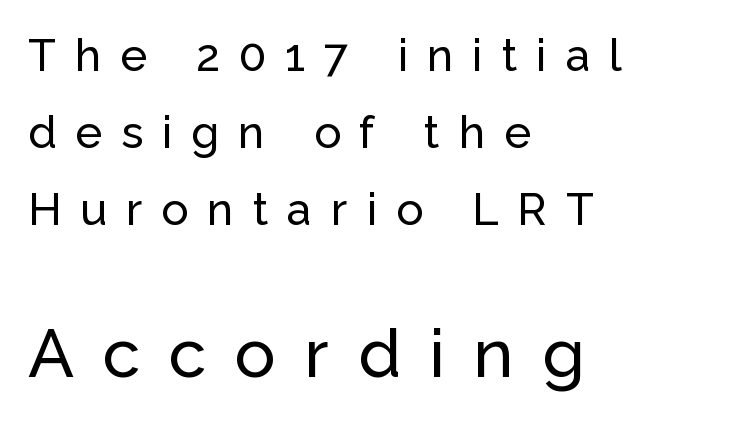
Q: Is the text italic (slanted)? A: No, it is upright.
Q: Is the typeface a serif or a sans-serif typeface? A: Sans-serif.
Q: Is the text underlined? A: No.
Q: How is the paragraph aligned? A: Left-aligned.
Q: Is the spacing between letters normal or unusually wide? A: Unusually wide.
Q: Which block of text is set in a larger size, the first (top) or the second (bottom)? A: The second (bottom) one.
Q: Width (condensed, normal, or wide)? A: Normal.
Q: Stroke contrast? A: Low.
Q: x-height? A: Medium.
Q: Monospaced? A: No.
